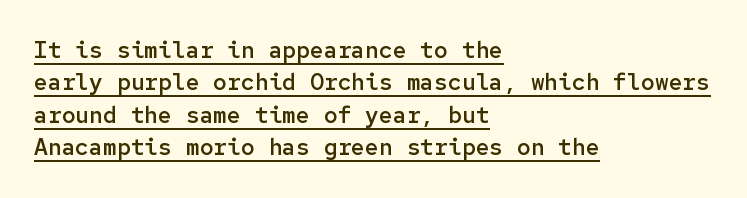
As a designer I'd log this as weight 600, semibold. This sample uses an upright cut, with every glyph sitting square on the baseline. The lettering is marked with a stroke running underneath it. Does the copy run flush right? No — it runs flush left. The rows are spaced the way most documents space them.
